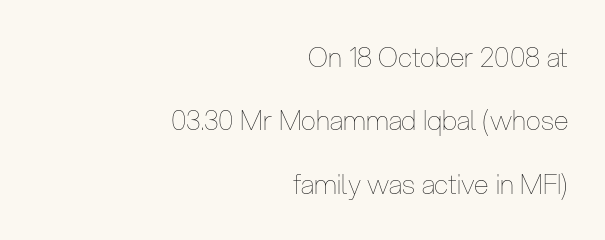
{"italic": "no", "bold": "no", "underline": "no", "align": "right", "line_spacing": "loose", "line_spacing_ratio": 2.35, "letter_spacing": "normal", "letter_spacing_em": 0.0, "glyph_px": 27}
